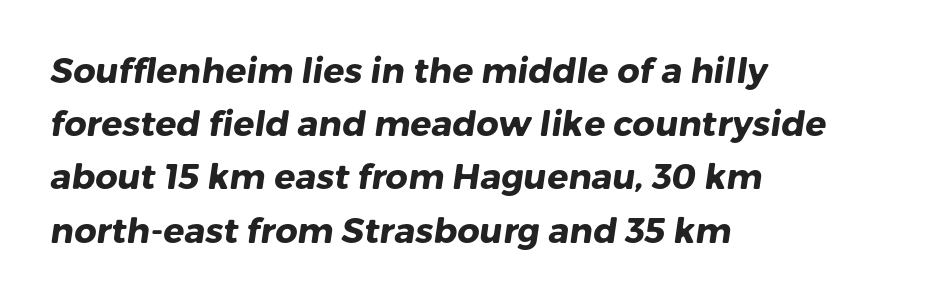
Q: Is the text bold? A: Yes.
Q: Is the typeface a serif or a sans-serif typeface? A: Sans-serif.
Q: Is the text underlined? A: No.
Q: How is the paragraph aligned? A: Left-aligned.
Q: Is the spacing between letters normal or unusually wide? A: Normal.
Q: Is the spacing between lines tight, normal or loose? A: Normal.
Q: Width (condensed, normal, or wide)? A: Normal.
Q: Stroke contrast? A: Low.
Q: x-height? A: Medium.
Q: Monospaced? A: No.
